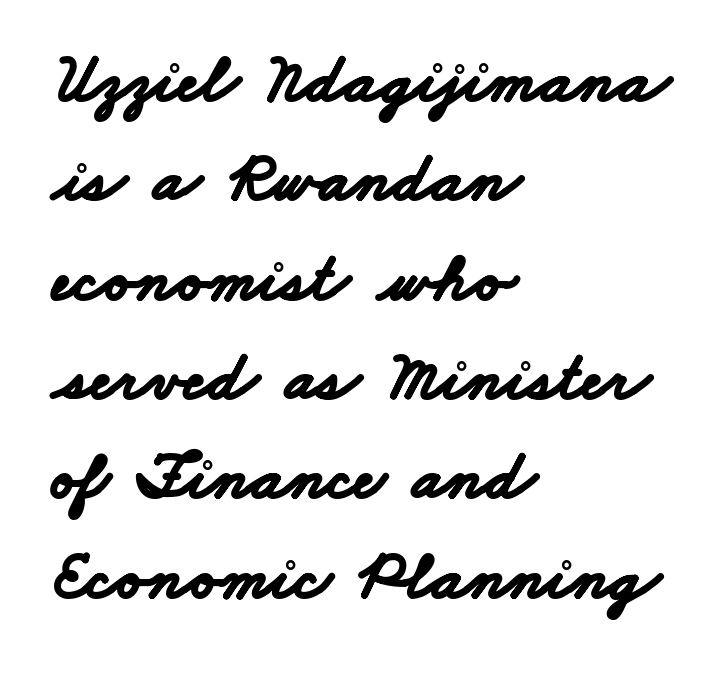
{"serif": "no", "bold": "yes", "weight": "bold", "width": "wide", "stroke_contrast": "low", "x_height": "small", "monospaced": "no", "underline": "no", "align": "left", "line_spacing": "normal", "line_spacing_ratio": 1.44, "letter_spacing": "normal", "letter_spacing_em": 0.0, "glyph_px": 69}
